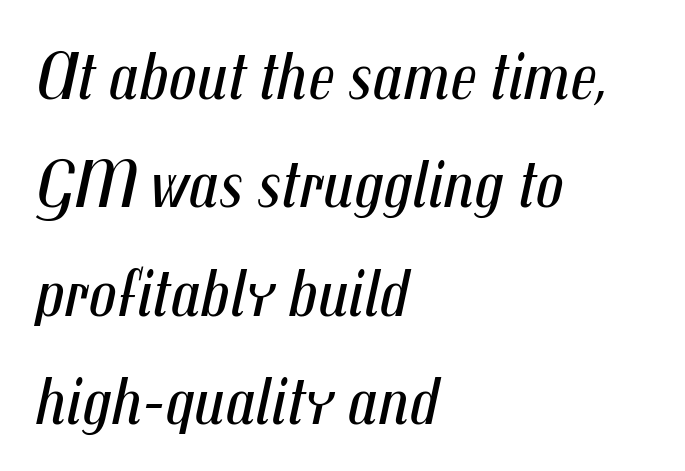
The image shows 69 px regular-weight, condensed type, italic (leaning right); set left-aligned, normal line spacing (1.57x), normal letter spacing, not underlined; medium stroke contrast and a medium x-height.
